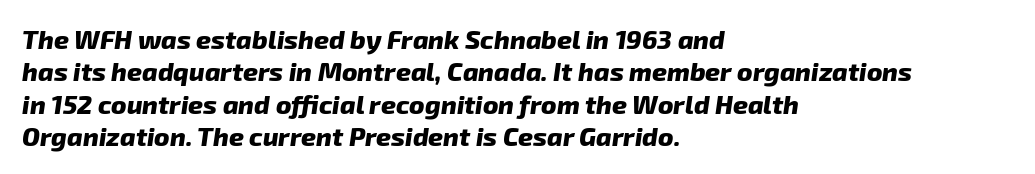
{"bold": "yes", "underline": "no", "align": "left", "line_spacing": "normal", "line_spacing_ratio": 1.25, "letter_spacing": "normal", "letter_spacing_em": 0.0, "glyph_px": 26}
